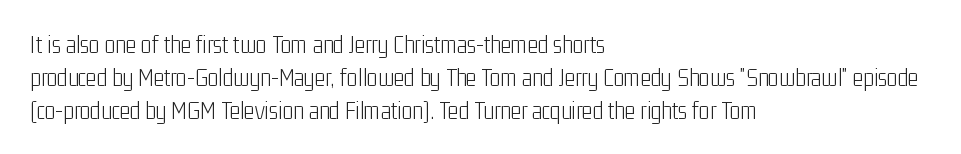
Q: Is the text bold? A: No.
Q: Is the text italic (slanted)? A: No, it is upright.
Q: Is the text underlined? A: No.
Q: How is the paragraph aligned? A: Left-aligned.
Q: Is the spacing between letters normal or unusually wide? A: Normal.
Q: Is the spacing between lines tight, normal or loose? A: Normal.
